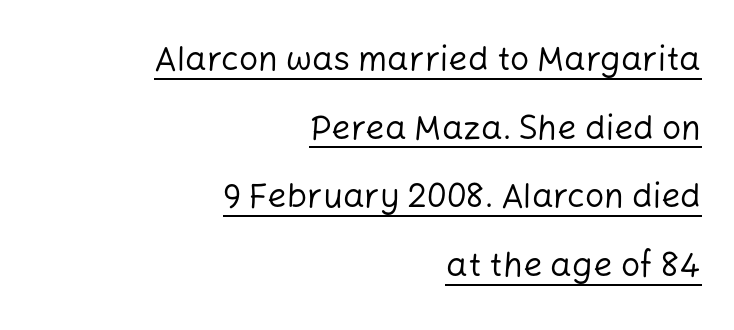
Q: Is the text bold? A: No.
Q: Is the text italic (slanted)? A: No, it is upright.
Q: Is the typeface a serif or a sans-serif typeface? A: Sans-serif.
Q: Is the text underlined? A: Yes.
Q: How is the paragraph aligned? A: Right-aligned.
Q: Is the spacing between letters normal or unusually wide? A: Normal.
Q: Is the spacing between lines tight, normal or loose? A: Loose.
Q: Width (condensed, normal, or wide)? A: Normal.
Q: Stroke contrast? A: Low.
Q: x-height? A: Medium.
Q: Monospaced? A: No.
